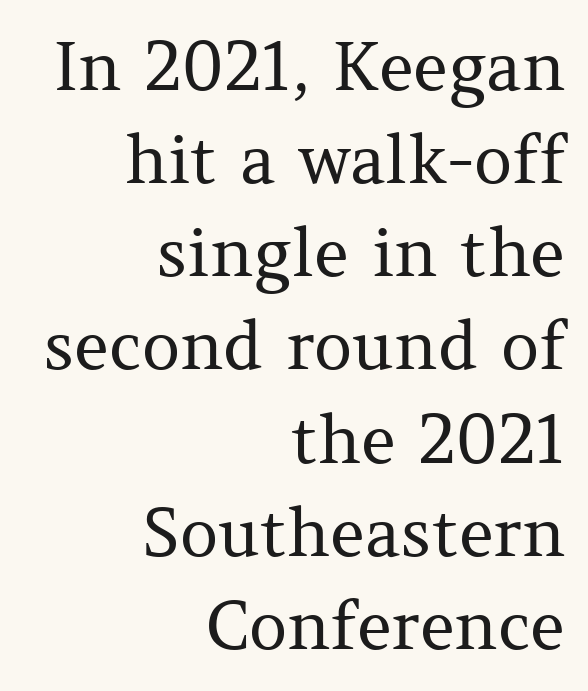
The image shows 67 px regular-weight serif type, upright; set right-aligned, normal line spacing (1.39x), normal letter spacing, not underlined; medium stroke contrast and a medium x-height.
